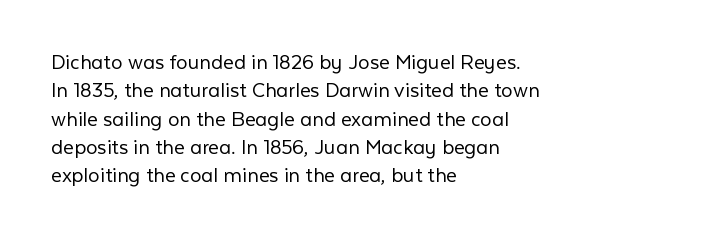
{"italic": "no", "bold": "no", "underline": "no", "align": "left", "line_spacing_ratio": 1.23, "letter_spacing": "normal", "letter_spacing_em": 0.0, "glyph_px": 23}
